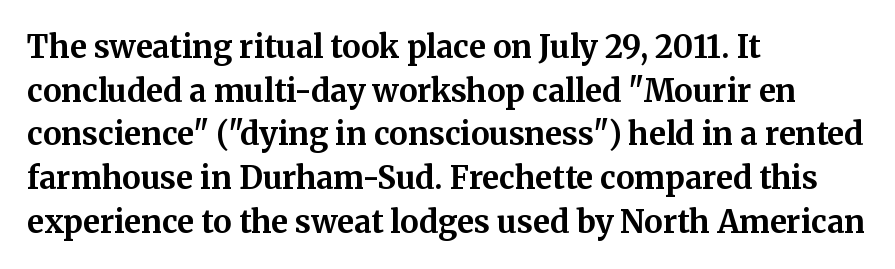
The image shows 31 px bold serif type, upright; set left-aligned, normal line spacing (1.41x), normal letter spacing, not underlined; medium stroke contrast and a medium x-height.
